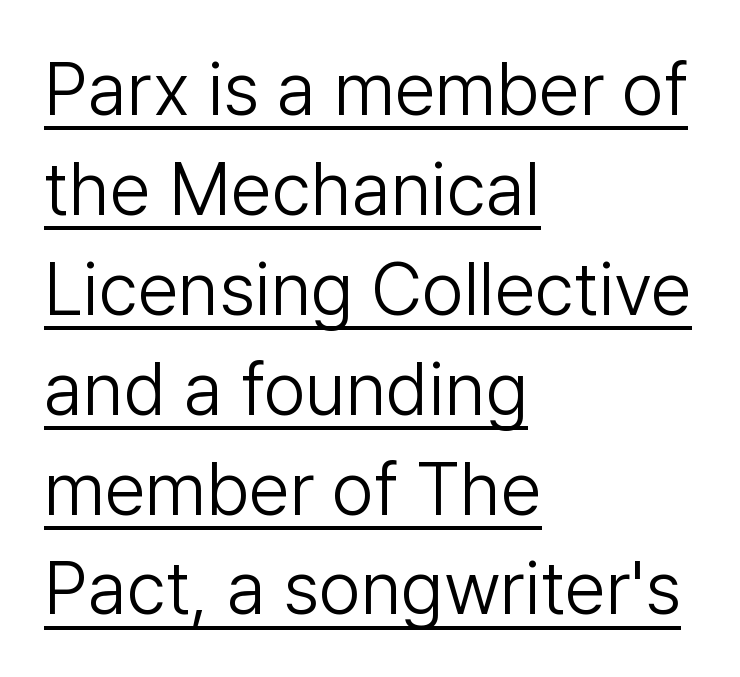
The image shows 74 px light sans-serif type, upright; set left-aligned, normal line spacing (1.35x), normal letter spacing, underlined; low stroke contrast and a medium x-height.
